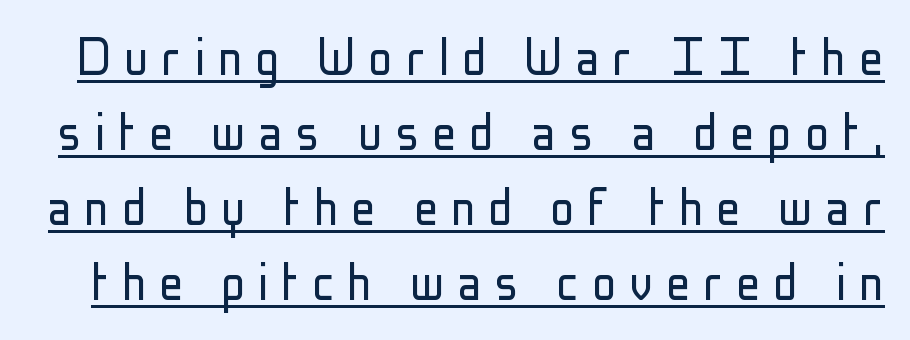
Q: Is the text bold? A: No.
Q: Is the text italic (slanted)? A: No, it is upright.
Q: Is the typeface a serif or a sans-serif typeface? A: Sans-serif.
Q: Is the text underlined? A: Yes.
Q: Is the spacing between letters normal or unusually wide? A: Unusually wide.
Q: Width (condensed, normal, or wide)? A: Condensed.
Q: Stroke contrast? A: Low.
Q: x-height? A: Medium.
Q: Monospaced? A: No.
